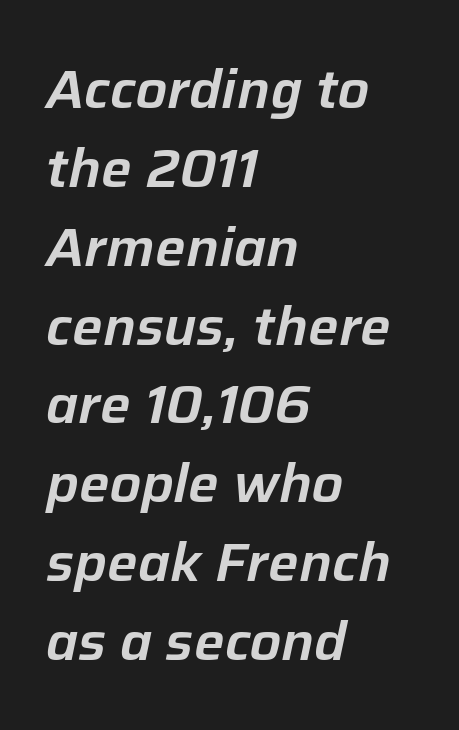
Q: Is the text italic (slanted)? A: Yes, it leans right by about 12 degrees.
Q: Is the text underlined? A: No.
Q: How is the paragraph aligned? A: Left-aligned.
Q: Is the spacing between letters normal or unusually wide? A: Normal.
Q: Is the spacing between lines tight, normal or loose? A: Normal.
Q: Width (condensed, normal, or wide)? A: Normal.
Q: Stroke contrast? A: Low.
Q: x-height? A: Medium.
Q: Monospaced? A: No.
